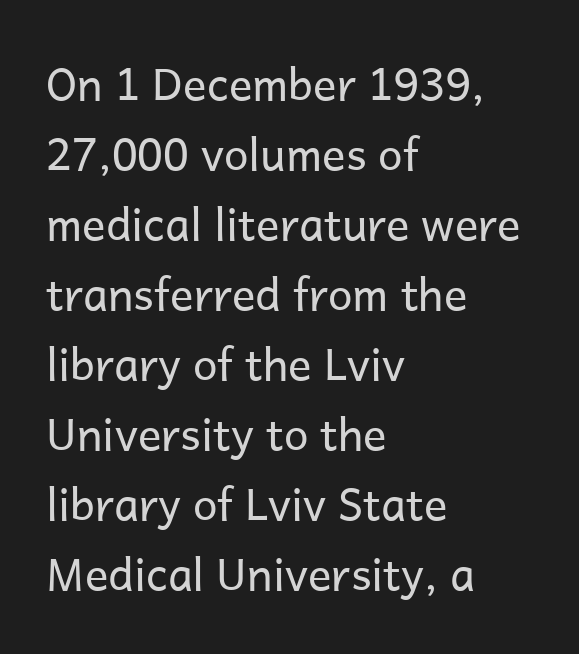
These lines are rendered in a variable-pitch font. This sample is left-justified, so line endings fall wherever the words run out. It's the straight-up-and-down kind of type. The zone under the glyphs is completely vacant. You could call the tracking neutral — neither tight nor loose. Compared with a typical body face, this is equally light or lighter still.
